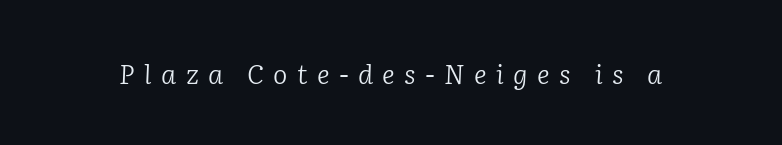
{"italic": "yes", "lean": "right", "slant_degrees": 2, "bold": "no", "underline": "no", "letter_spacing": "wide", "letter_spacing_em": 0.35, "glyph_px": 27}
